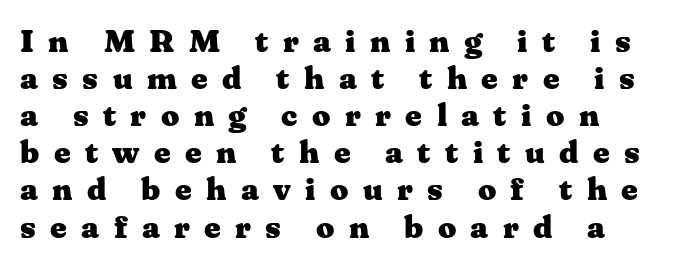
The image shows 32 px heavy, wide serif type, upright; set line spacing 1.16x, unusually wide letter spacing (+0.45 em), not underlined; medium stroke contrast and a medium x-height.
